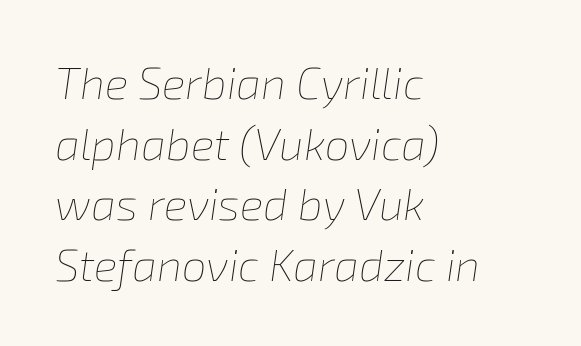
Every character sits at an angle, as italics do. Compared with typical paragraphs, the rows here are spaced about the same. The paragraph shown leans on its left margin. Observe the ordinary spacing: letters are neighbours, not strangers. Stem width sits at or under what a default text font uses.
